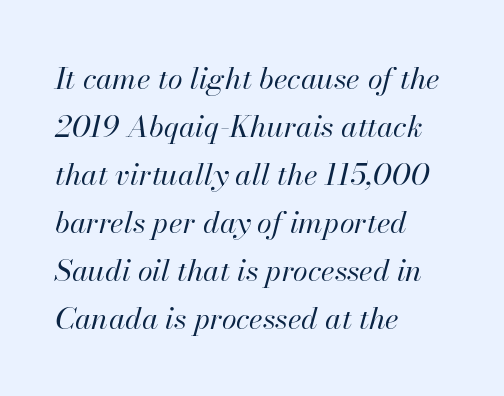
{"italic": "yes", "lean": "right", "slant_degrees": 13, "bold": "no", "weight": "regular", "width": "normal", "stroke_contrast": "high", "x_height": "small", "monospaced": "no", "underline": "no", "align": "left", "line_spacing": "normal", "line_spacing_ratio": 1.6, "letter_spacing": "normal", "letter_spacing_em": 0.0, "glyph_px": 30}
